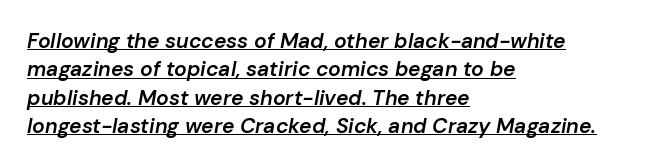
Q: Is the text bold? A: Semi-bold.
Q: Is the text italic (slanted)? A: Yes, it leans right by about 10 degrees.
Q: Is the text underlined? A: Yes.
Q: How is the paragraph aligned? A: Left-aligned.
Q: Is the spacing between letters normal or unusually wide? A: Normal.
Q: Is the spacing between lines tight, normal or loose? A: Normal.
